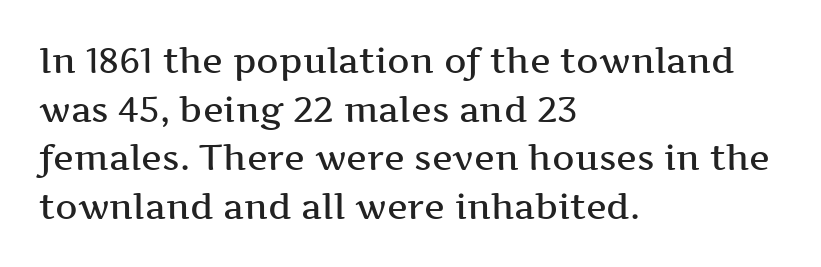
The font's upright variant was chosen for this text. A serif font was chosen for this passage. The letters advance in unequal steps, a hallmark of proportional type. Descenders are the only things crossing below the line. Does extra space separate the letters? No, they use regular spacing. The paragraph shown leans on its left margin.
